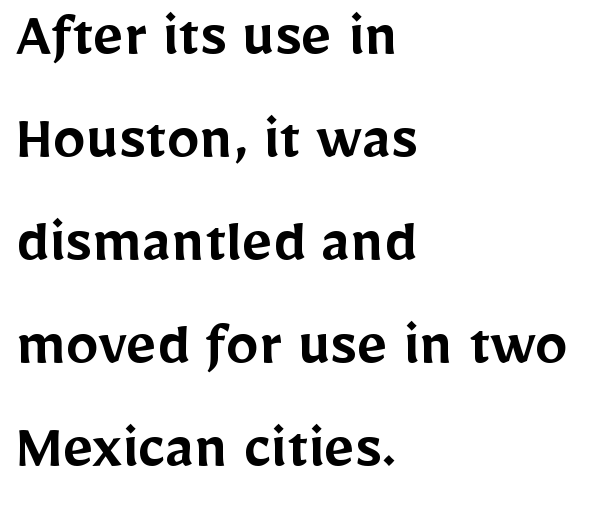
The image shows 66 px semibold sans-serif type, upright; set left-aligned, normal line spacing (1.56x), normal letter spacing, not underlined; low stroke contrast and a medium x-height.
